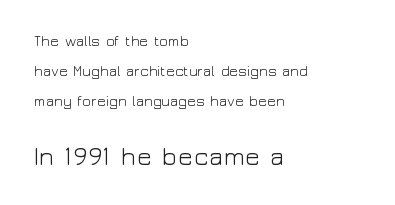
Q: Is the text bold? A: No.
Q: Is the text italic (slanted)? A: No, it is upright.
Q: Is the text underlined? A: No.
Q: How is the paragraph aligned? A: Left-aligned.
Q: Is the spacing between letters normal or unusually wide? A: Normal.
Q: Is the spacing between lines tight, normal or loose? A: Loose.
Q: Which block of text is set in a larger size, the first (top) or the second (bottom)? A: The second (bottom) one.
